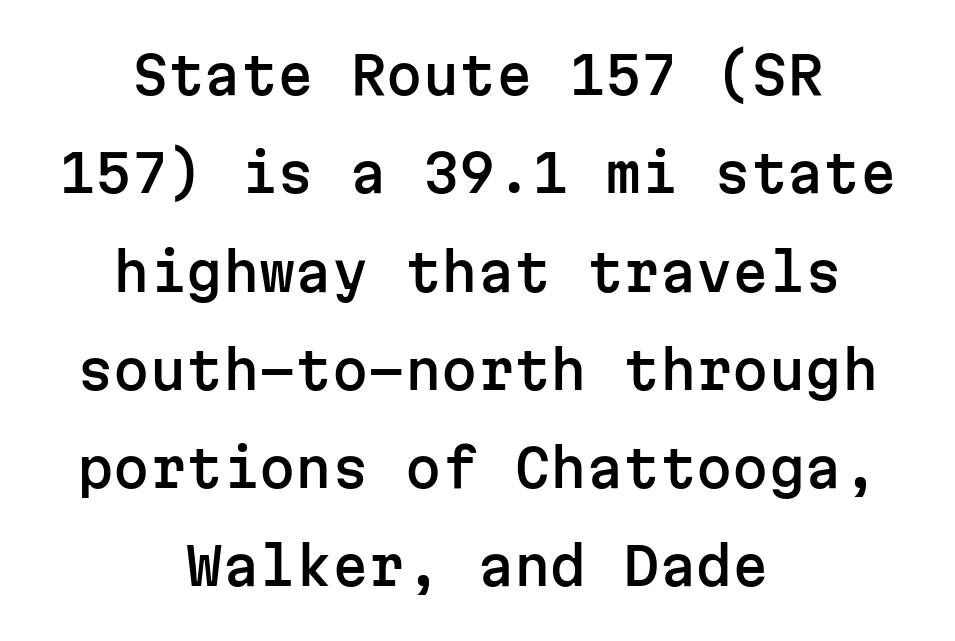
Q: Is the text italic (slanted)? A: No, it is upright.
Q: Is the typeface a serif or a sans-serif typeface? A: Sans-serif.
Q: Is the text underlined? A: No.
Q: How is the paragraph aligned? A: Centered.
Q: Is the spacing between letters normal or unusually wide? A: Normal.
Q: Width (condensed, normal, or wide)? A: Normal.
Q: Stroke contrast? A: Low.
Q: x-height? A: Medium.
Q: Monospaced? A: Yes.
